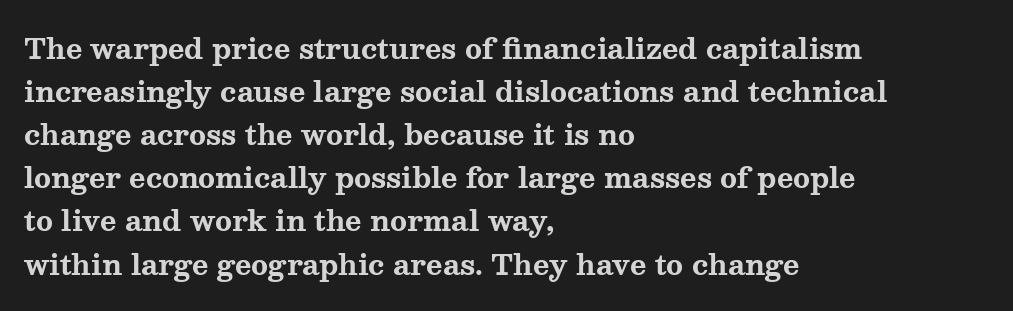
The image shows 28 px bold, wide serif type, upright; set left-aligned, normal line spacing (1.54x), normal letter spacing, not underlined; medium stroke contrast and a medium x-height.
